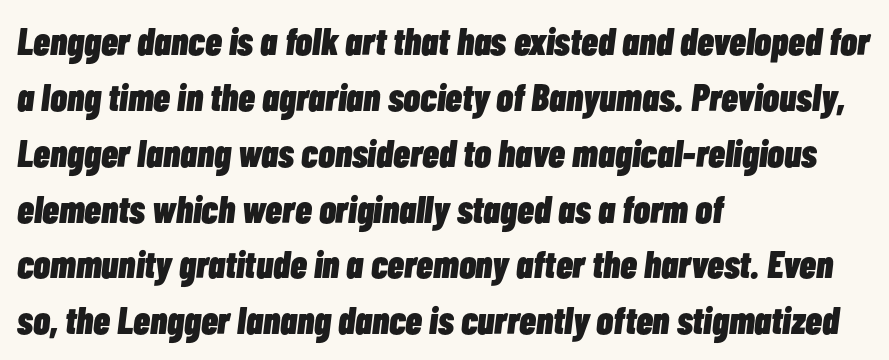
The image shows 38 px heavy, condensed type, italic (leaning right); set left-aligned, normal line spacing (1.47x), normal letter spacing, not underlined; low stroke contrast and a medium x-height.
